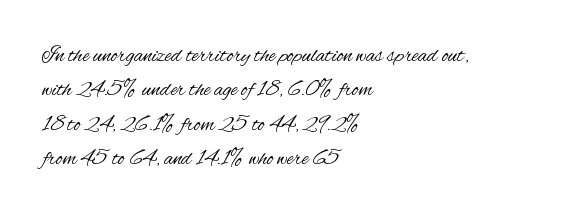
Q: Is the text bold? A: No.
Q: Is the text italic (slanted)? A: Yes.
Q: Is the text underlined? A: No.
Q: How is the paragraph aligned? A: Left-aligned.
Q: Is the spacing between letters normal or unusually wide? A: Normal.
Q: Is the spacing between lines tight, normal or loose? A: Normal.
